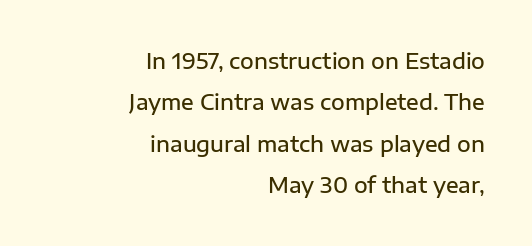
{"italic": "no", "bold": "semi", "underline": "no", "align": "right", "line_spacing": "loose", "line_spacing_ratio": 1.97, "letter_spacing": "normal", "letter_spacing_em": 0.0, "glyph_px": 21}
